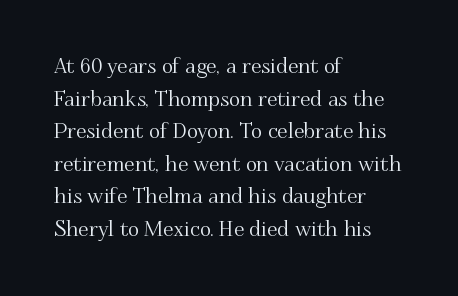
Q: Is the text italic (slanted)? A: No, it is upright.
Q: Is the text underlined? A: No.
Q: How is the paragraph aligned? A: Left-aligned.
Q: Is the spacing between letters normal or unusually wide? A: Normal.
Q: Is the spacing between lines tight, normal or loose? A: Normal.
